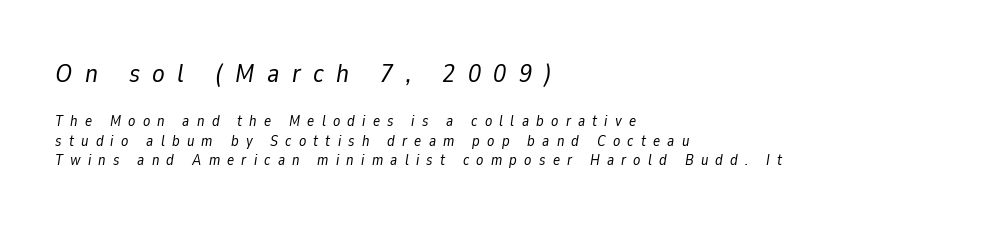
Q: Is the text bold? A: No.
Q: Is the text italic (slanted)? A: Yes, it leans right by about 9 degrees.
Q: Is the text underlined? A: No.
Q: How is the paragraph aligned? A: Left-aligned.
Q: Is the spacing between letters normal or unusually wide? A: Unusually wide.
Q: Is the spacing between lines tight, normal or loose? A: Normal.
Q: Which block of text is set in a larger size, the first (top) or the second (bottom)? A: The first (top) one.
